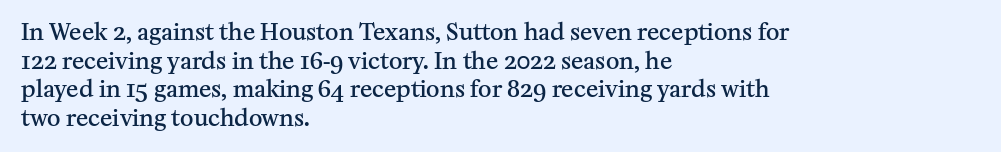
{"italic": "no", "bold": "semi", "underline": "no", "align": "left", "line_spacing_ratio": 1.24, "letter_spacing": "normal", "letter_spacing_em": 0.0, "glyph_px": 23}
